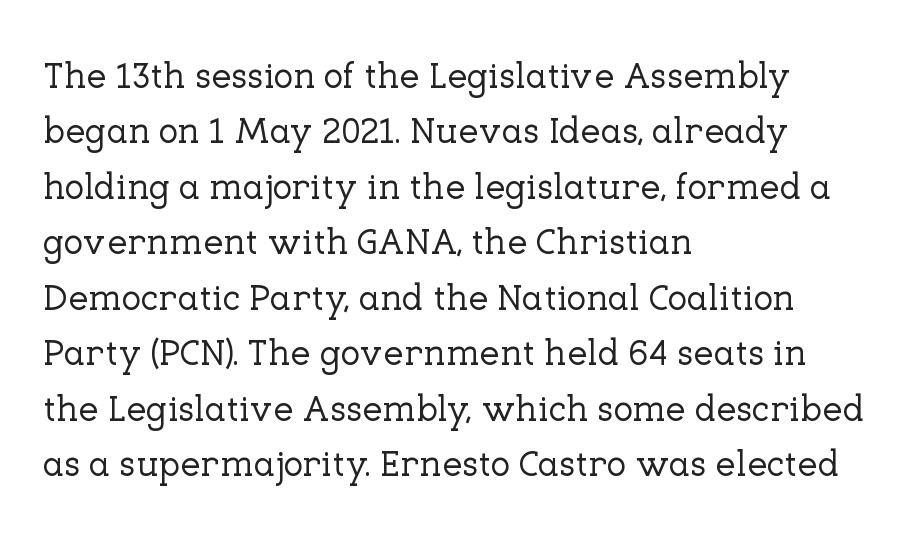
{"serif": "yes", "italic": "no", "width": "normal", "stroke_contrast": "low", "x_height": "medium", "monospaced": "no", "underline": "no", "align": "left", "line_spacing": "normal", "line_spacing_ratio": 1.54, "letter_spacing": "normal", "letter_spacing_em": 0.0, "glyph_px": 36}
